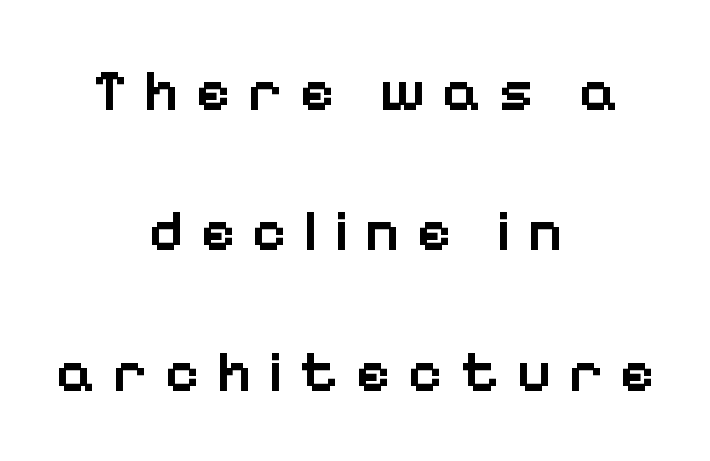
Substantial extra tracking has been applied to these lines. Honestly, the rows look like they've been pulled way apart. The paragraph has two soft edges and a firm central axis. Plain, unruled lines of type. Regarding serifs, this sample does without them.
